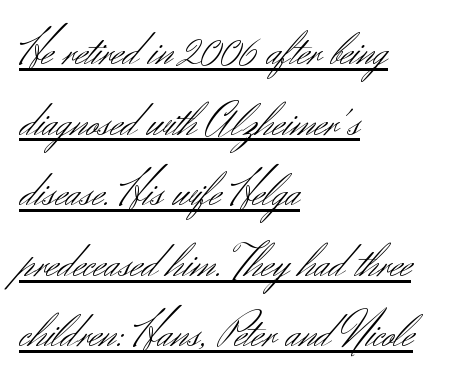
The horizontal fit of the characters is conventional and even. Stroke mass is kept to a normal reading level or below. Evenly set lines give the paragraph a standard silhouette. The ragged edge is on the right, which tells us the setting is flush left. The letters carry no serifs — their stems end cleanly without finishing strokes.
